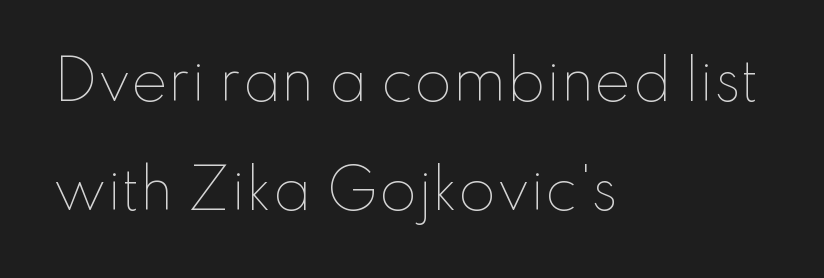
The image shows 55 px thin type, upright; set left-aligned, loose line spacing (1.98x), normal letter spacing, not underlined; low stroke contrast and a small x-height.
